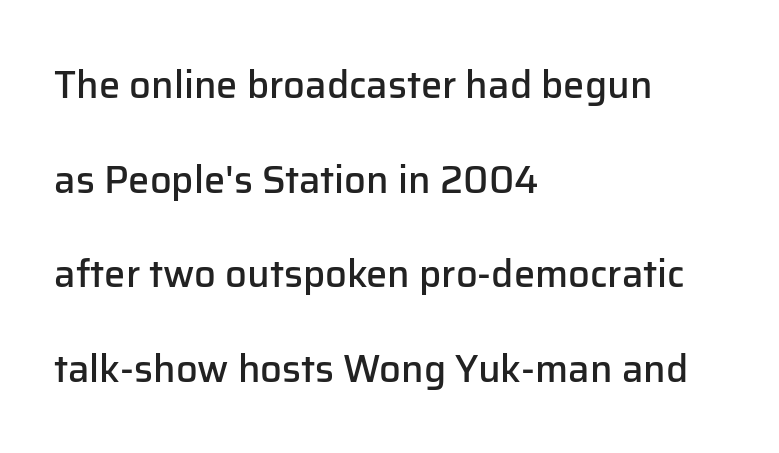
The image shows 38 px semibold sans-serif type, upright; set left-aligned, loose line spacing (2.49x), normal letter spacing, not underlined; low stroke contrast and a medium x-height.
